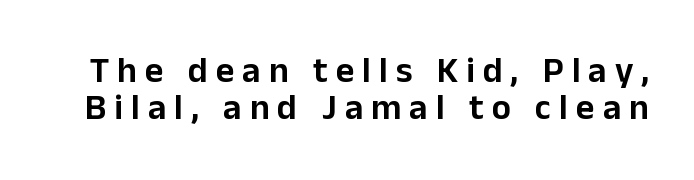
Q: Is the text italic (slanted)? A: No, it is upright.
Q: Is the typeface a serif or a sans-serif typeface? A: Sans-serif.
Q: Is the text underlined? A: No.
Q: Is the spacing between letters normal or unusually wide? A: Unusually wide.
Q: Is the spacing between lines tight, normal or loose? A: Tight.
Q: Width (condensed, normal, or wide)? A: Normal.
Q: Stroke contrast? A: Low.
Q: x-height? A: Medium.
Q: Monospaced? A: No.
